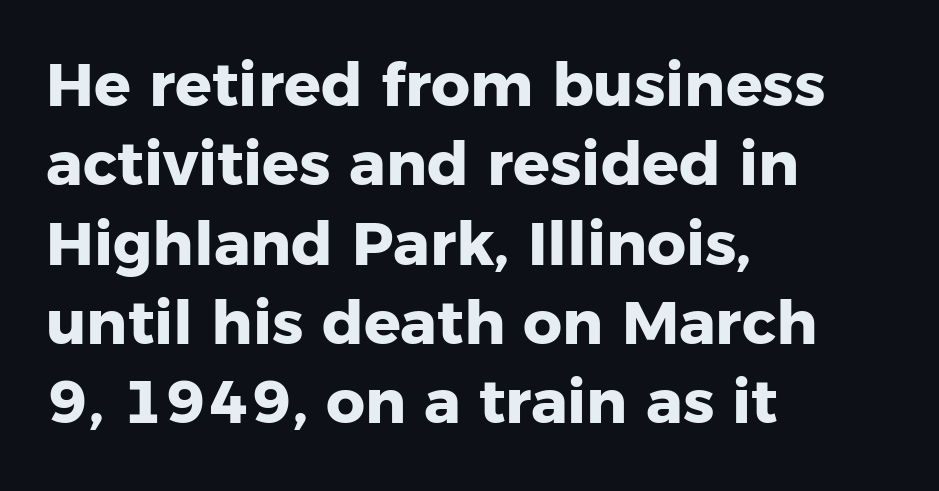
These lines sit exactly where default settings would place them. Note: no serifs on the glyphs. No word sits above an underline. Standard letterfit; no display-style spreading of the glyphs. The lines are quadded left. Typesetter's note: full bold, strokes at maximum text heaviness.
